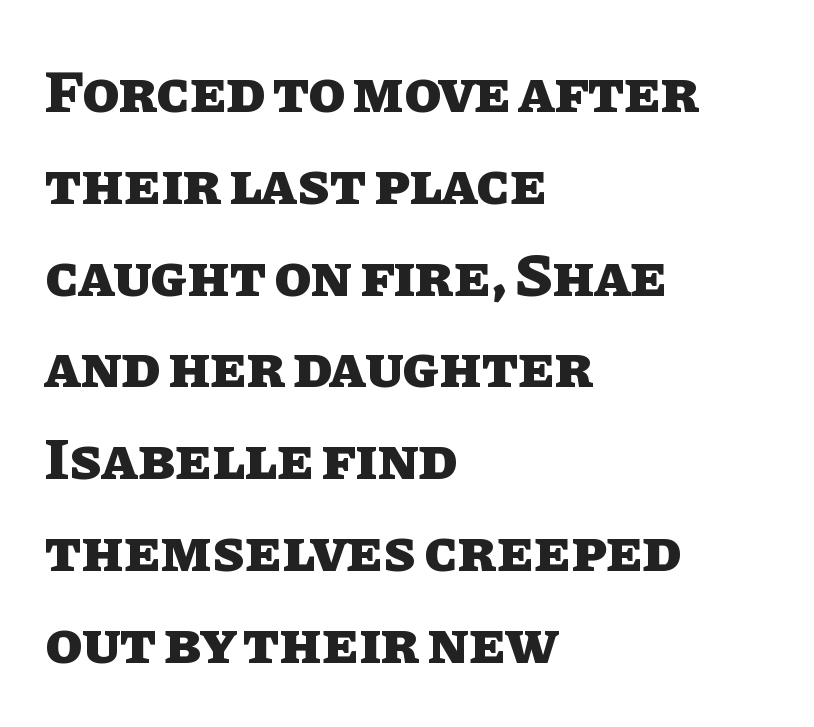
Look at the tracking — it's just the regular setting, nothing added. The passage shown is not underscored anywhere. The typesetting leans heavy: a genuine bold. Think of a printed novel: that variable character pitch is what you see here. Every character sits straight up, as roman type does. A classic flush-left, rag-right setting is used for this passage.
